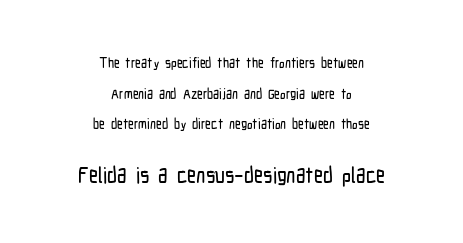
{"italic": "no", "underline": "no", "align": "center", "line_spacing": "loose", "line_spacing_ratio": 2.18, "letter_spacing": "normal", "letter_spacing_em": 0.0, "larger_block": "second", "size_ratio": 1.57, "glyph_px": 22}
